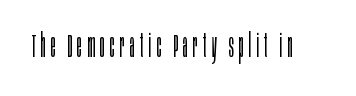
Q: Is the text bold? A: No.
Q: Is the text italic (slanted)? A: No, it is upright.
Q: Is the typeface a serif or a sans-serif typeface? A: Sans-serif.
Q: Is the text underlined? A: No.
Q: Width (condensed, normal, or wide)? A: Condensed.
Q: Stroke contrast? A: Low.
Q: x-height? A: Large.
Q: Monospaced? A: No.
